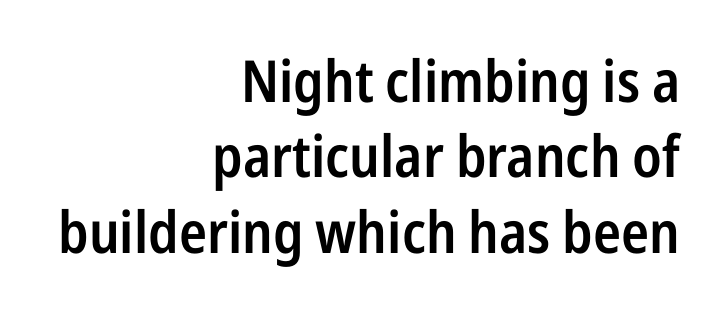
The image shows 58 px semibold, condensed sans-serif type, upright; set right-aligned, normal line spacing (1.3x), normal letter spacing, not underlined; low stroke contrast and a medium x-height.
